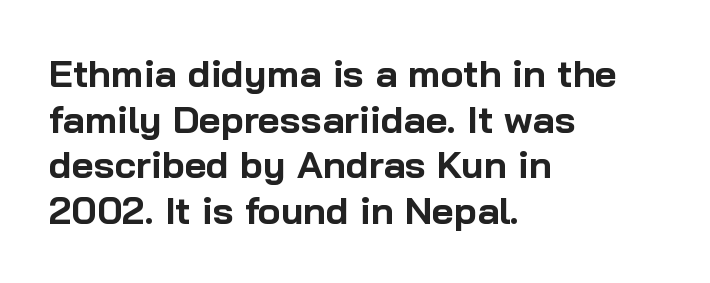
{"serif": "no", "italic": "no", "bold": "yes", "weight": "bold", "width": "normal", "stroke_contrast": "low", "x_height": "medium", "monospaced": "no", "underline": "no", "align": "left", "line_spacing_ratio": 1.2, "letter_spacing": "normal", "letter_spacing_em": 0.0, "glyph_px": 38}
